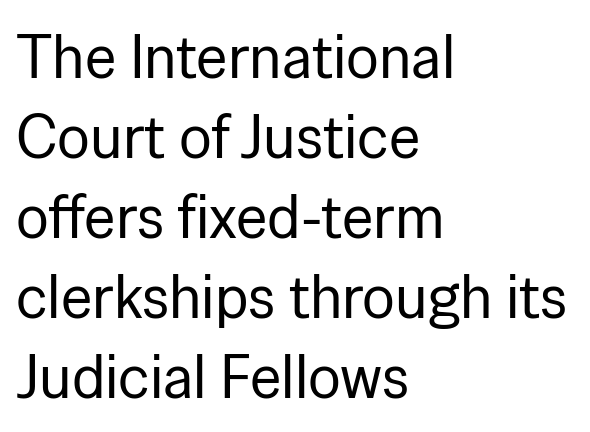
The image shows 61 px regular-weight sans-serif type, upright; set left-aligned, normal line spacing (1.31x), normal letter spacing, not underlined; low stroke contrast and a medium x-height.
